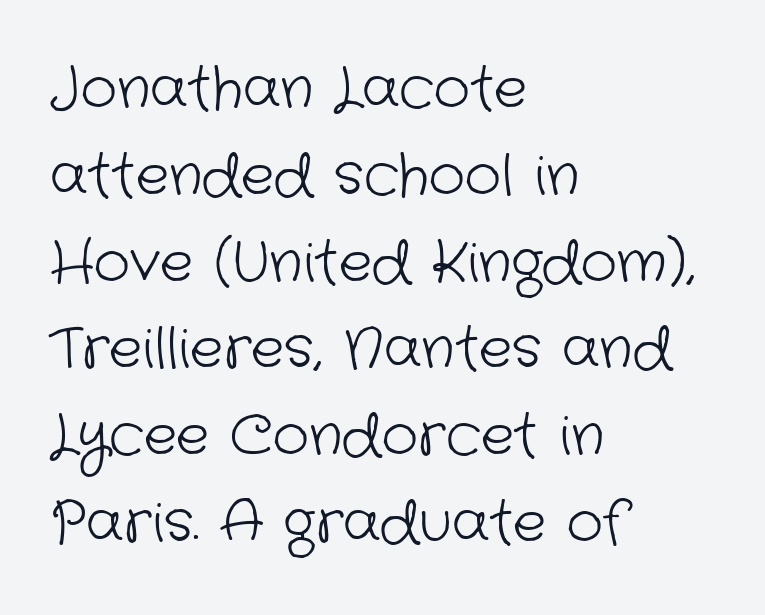
{"serif": "no", "bold": "no", "weight": "light", "width": "normal", "stroke_contrast": "low", "x_height": "medium", "monospaced": "no", "underline": "no", "align": "left", "line_spacing": "normal", "line_spacing_ratio": 1.55, "letter_spacing": "normal", "letter_spacing_em": 0.0, "glyph_px": 56}
